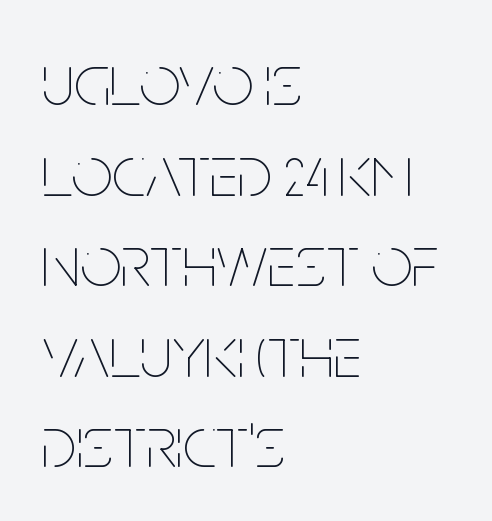
The image shows 73 px thin, condensed type, upright; set left-aligned, line spacing 1.24x, normal letter spacing, not underlined; low stroke contrast and a large x-height.
